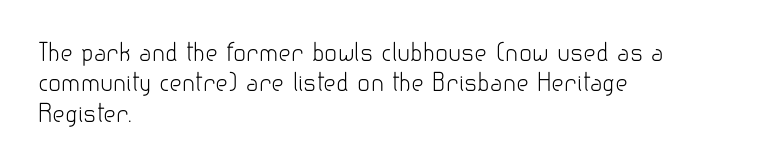
Q: Is the text bold? A: No.
Q: Is the text italic (slanted)? A: No, it is upright.
Q: Is the text underlined? A: No.
Q: How is the paragraph aligned? A: Left-aligned.
Q: Is the spacing between letters normal or unusually wide? A: Normal.
Q: Is the spacing between lines tight, normal or loose? A: Normal.
